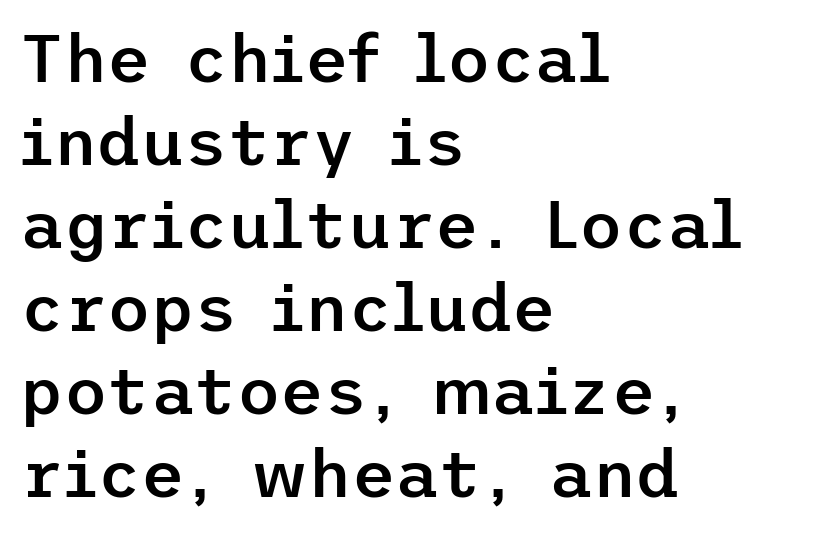
{"serif": "no", "italic": "no", "bold": "semi", "weight": "semibold", "width": "normal", "stroke_contrast": "low", "x_height": "medium", "underline": "no", "align": "left", "line_spacing_ratio": 1.24, "letter_spacing": "normal", "letter_spacing_em": 0.0, "glyph_px": 67}
